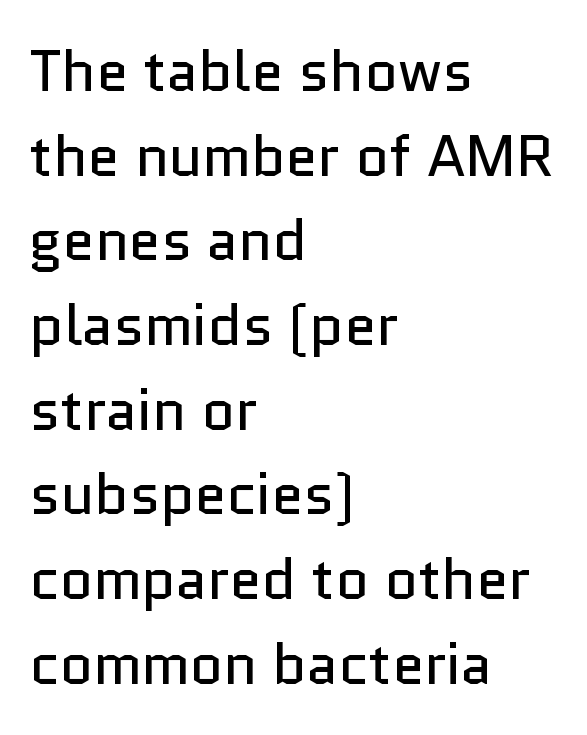
Unbolded letterforms with no extra heft. Spacing between characters is what you'd get straight out of the box. These lines are set flush left with a ragged right edge. Spacing verdict: proportional, widths tailored to each character. Note: no serifs on the glyphs. Beneath every word, the page is bare.
